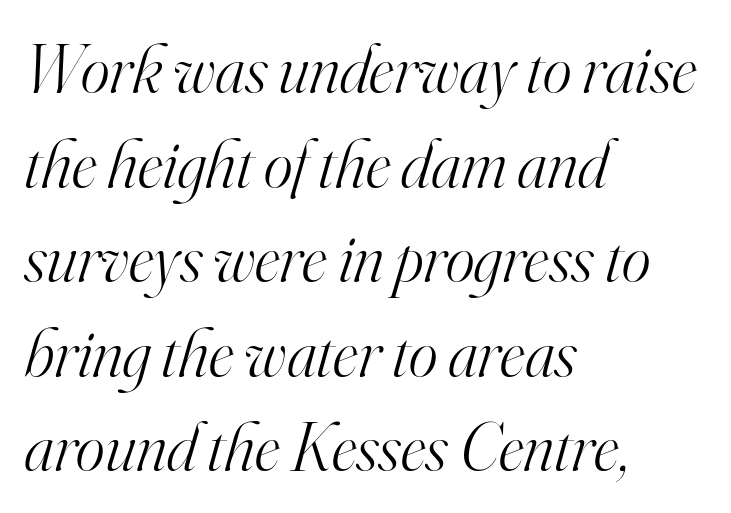
The letters sit at their default tracking, neither squeezed nor spread. Decoration check: the copy has no underline. Unlike a clean sans, this face finishes its strokes with serifs. The whole block is typeset with a tilt. The rendering uses a moderate line-height, typical for paragraphs. A quiet, ordinary-to-light weight characterises the typeface.
